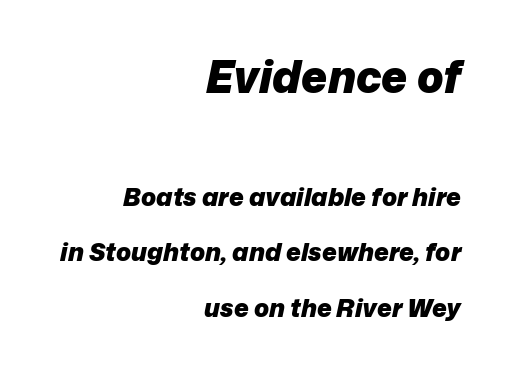
Anything drawn beneath the words? Only blank space. You get the large type first, then a drop to smaller type. The paragraph has a hard right edge and a soft left edge. The passage shown stacks its lines with a broad gap.
